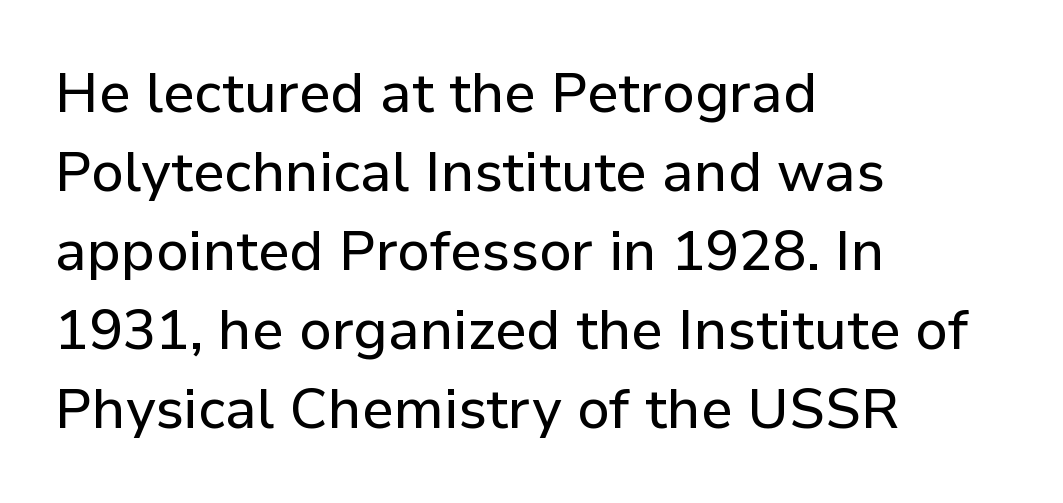
The rendering uses a moderate line-height, typical for paragraphs. The passage shown has conventional tracking throughout. Left-aligned paragraph, ragged on the right. A clean baseline with only descenders dipping below it.
